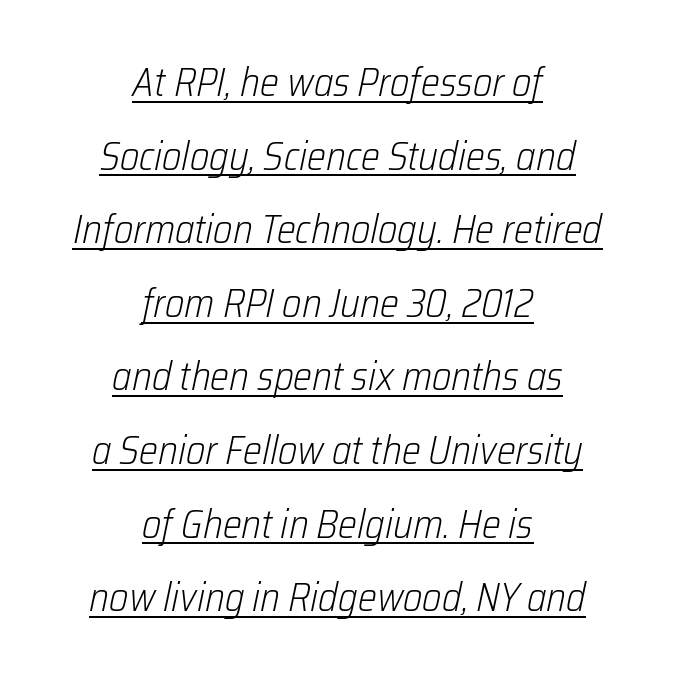
The image shows 40 px light, condensed type, italic (leaning right); set centered, line spacing 1.84x, normal letter spacing, underlined; low stroke contrast and a medium x-height.
